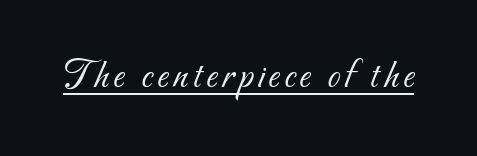
{"serif": "no", "bold": "no", "weight": "light", "width": "normal", "stroke_contrast": "medium", "x_height": "small", "monospaced": "no", "underline": "yes", "glyph_px": 41}
